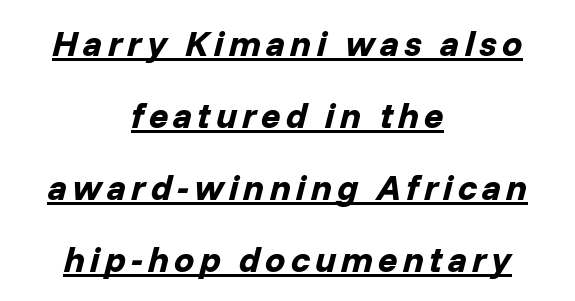
Spacing verdict: proportional, widths tailored to each character. It's the slanting kind of type. Each line of the rendering has a horizontal stroke beneath the glyphs. Centered paragraph, ragged on both sides.
